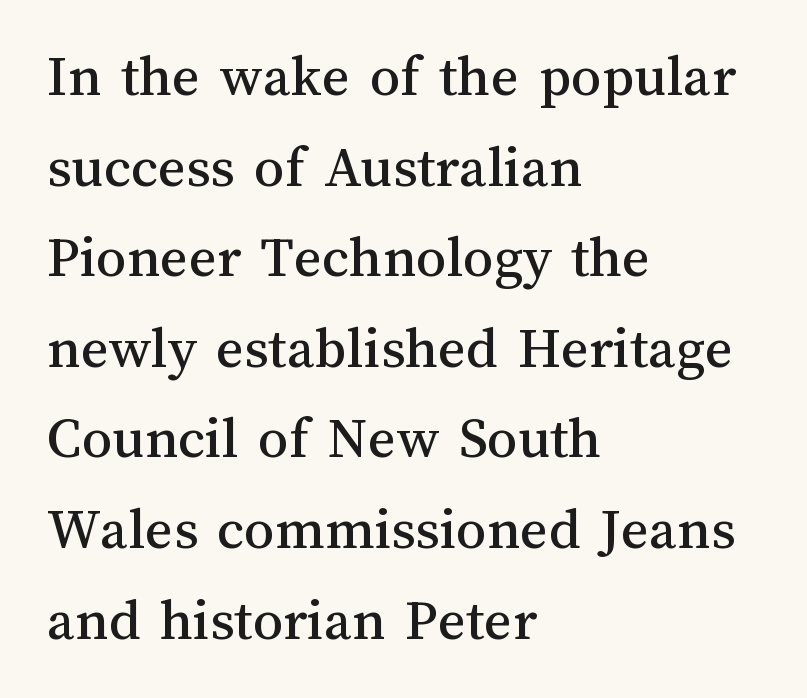
Q: Is the text italic (slanted)? A: No, it is upright.
Q: Is the text underlined? A: No.
Q: How is the paragraph aligned? A: Left-aligned.
Q: Is the spacing between letters normal or unusually wide? A: Normal.
Q: Is the spacing between lines tight, normal or loose? A: Normal.
Q: Width (condensed, normal, or wide)? A: Normal.
Q: Stroke contrast? A: Medium.
Q: x-height? A: Medium.
Q: Monospaced? A: No.
